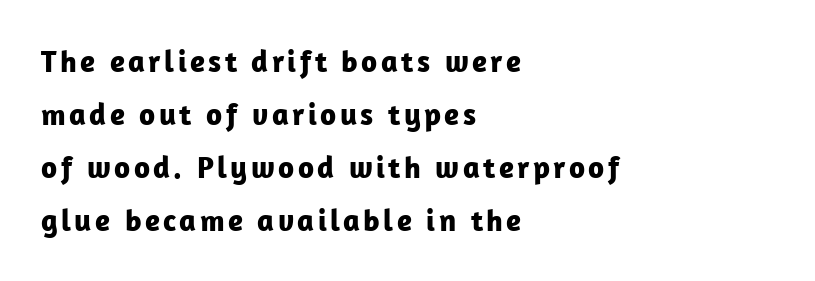
{"serif": "no", "italic": "no", "bold": "yes", "weight": "bold", "width": "normal", "stroke_contrast": "low", "x_height": "medium", "monospaced": "no", "underline": "no", "align": "left", "line_spacing_ratio": 1.71, "glyph_px": 31}
